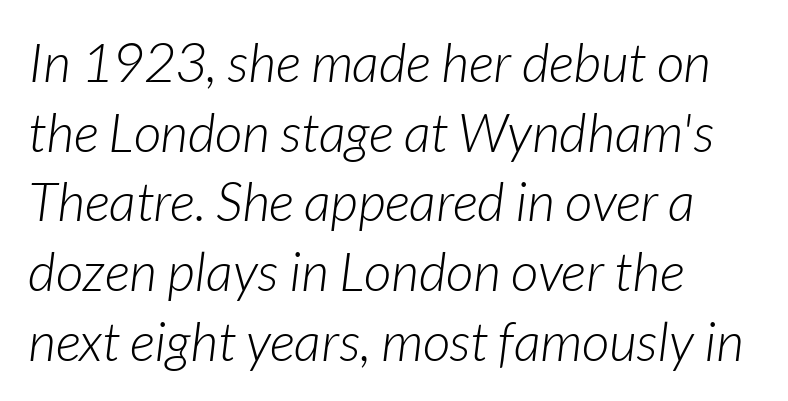
{"italic": "yes", "lean": "right", "slant_degrees": 7, "bold": "no", "weight": "light", "width": "normal", "stroke_contrast": "low", "x_height": "medium", "monospaced": "no", "underline": "no", "align": "left", "line_spacing": "normal", "line_spacing_ratio": 1.29, "letter_spacing": "normal", "letter_spacing_em": 0.0, "glyph_px": 54}
